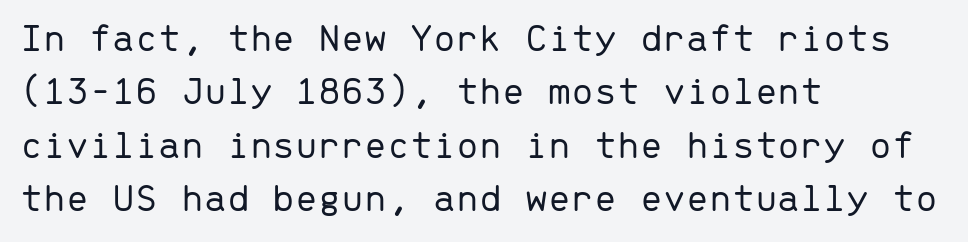
{"serif": "no", "italic": "no", "bold": "no", "weight": "light", "width": "normal", "stroke_contrast": "low", "x_height": "medium", "monospaced": "yes", "underline": "no", "align": "left", "line_spacing": "normal", "line_spacing_ratio": 1.3, "letter_spacing": "normal", "letter_spacing_em": 0.0, "glyph_px": 41}
